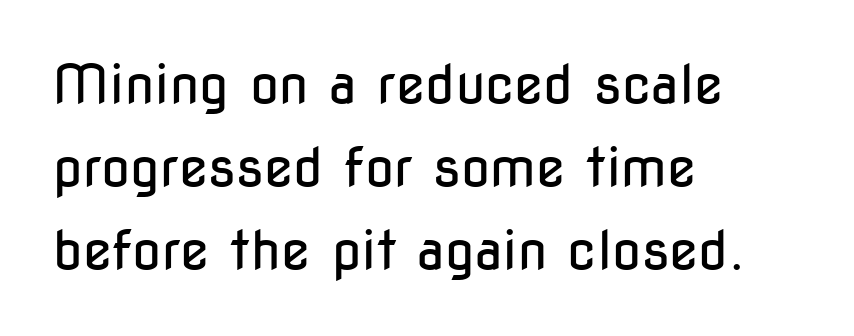
Q: Is the text bold? A: No.
Q: Is the text italic (slanted)? A: No, it is upright.
Q: Is the typeface a serif or a sans-serif typeface? A: Sans-serif.
Q: Is the text underlined? A: No.
Q: How is the paragraph aligned? A: Left-aligned.
Q: Is the spacing between letters normal or unusually wide? A: Normal.
Q: Is the spacing between lines tight, normal or loose? A: Normal.
Q: Width (condensed, normal, or wide)? A: Condensed.
Q: Stroke contrast? A: Low.
Q: x-height? A: Medium.
Q: Monospaced? A: No.
